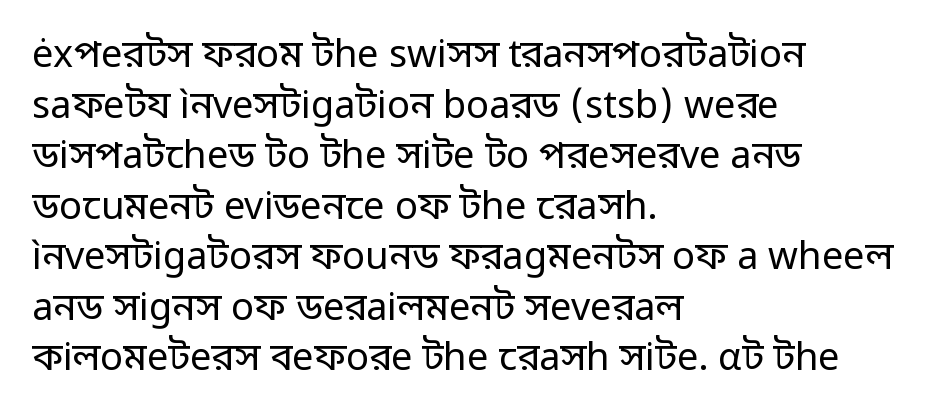
The image shows 38 px regular-weight sans-serif type, upright; set left-aligned, normal line spacing (1.33x), normal letter spacing, not underlined; low stroke contrast and a medium x-height.
